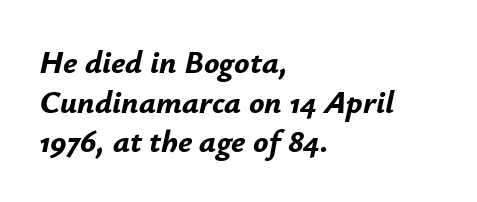
{"italic": "yes", "lean": "right", "slant_degrees": 12, "bold": "yes", "weight": "bold", "width": "normal", "stroke_contrast": "low", "x_height": "small", "monospaced": "no", "underline": "no", "align": "left", "line_spacing_ratio": 1.24, "letter_spacing": "normal", "letter_spacing_em": 0.0, "glyph_px": 32}
